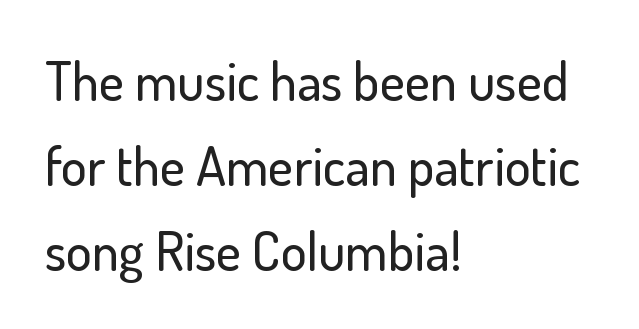
{"serif": "no", "italic": "no", "width": "normal", "stroke_contrast": "low", "x_height": "small", "monospaced": "no", "underline": "no", "align": "left", "line_spacing": "normal", "line_spacing_ratio": 1.57, "letter_spacing": "normal", "letter_spacing_em": 0.0, "glyph_px": 54}
